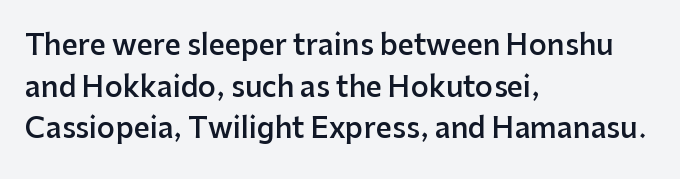
Q: Is the text bold? A: Semi-bold.
Q: Is the text italic (slanted)? A: No, it is upright.
Q: Is the typeface a serif or a sans-serif typeface? A: Sans-serif.
Q: Is the text underlined? A: No.
Q: How is the paragraph aligned? A: Left-aligned.
Q: Is the spacing between letters normal or unusually wide? A: Normal.
Q: Is the spacing between lines tight, normal or loose? A: Normal.
Q: Width (condensed, normal, or wide)? A: Normal.
Q: Stroke contrast? A: Low.
Q: x-height? A: Medium.
Q: Monospaced? A: No.
